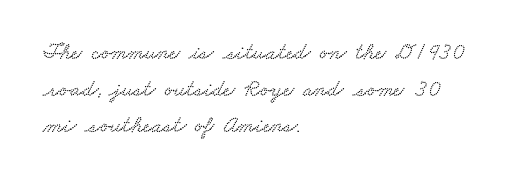
The image shows 23 px text type; set left-aligned, normal line spacing (1.59x), normal letter spacing, not underlined.
